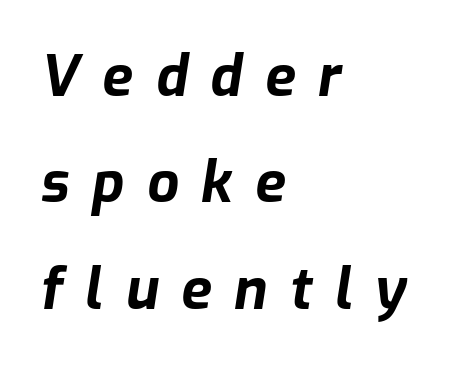
Q: Is the text bold? A: Yes.
Q: Is the text italic (slanted)? A: Yes, it leans right by about 9 degrees.
Q: Is the text underlined? A: No.
Q: How is the paragraph aligned? A: Left-aligned.
Q: Is the spacing between letters normal or unusually wide? A: Unusually wide.
Q: Is the spacing between lines tight, normal or loose? A: Loose.
Q: Width (condensed, normal, or wide)? A: Normal.
Q: Stroke contrast? A: Low.
Q: x-height? A: Medium.
Q: Monospaced? A: No.
